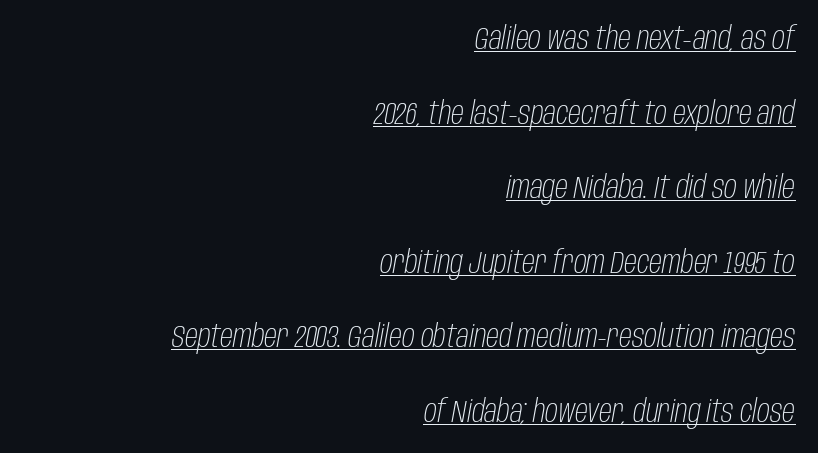
Every character sits at an angle, as italics do. A continuous stroke trails under the words, as in a hyperlink. If you drew a ruler down the right edge, every line would touch it. Students, observe: this is what heavily led, spacious text looks like. This is not heavy type; no bold has been used.
